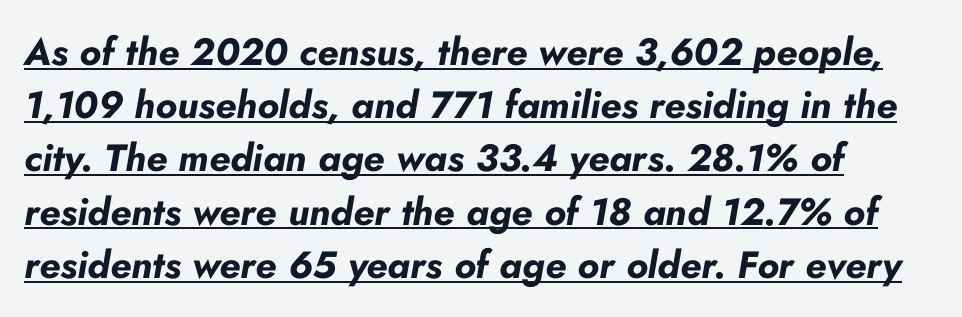
The image shows 38 px bold type, italic (leaning right); set left-aligned, normal line spacing (1.4x), normal letter spacing, underlined; low stroke contrast and a small x-height.
